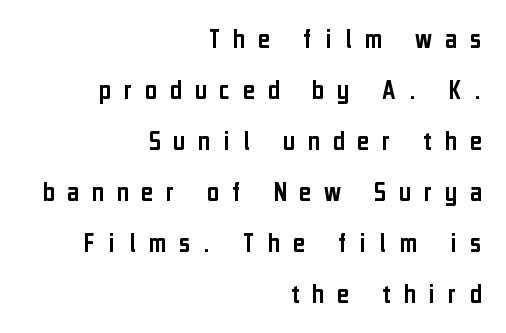
The image shows 28 px condensed sans-serif type, upright; set right-aligned, line spacing 1.82x, unusually wide letter spacing (+0.47 em), not underlined; low stroke contrast and a medium x-height.
